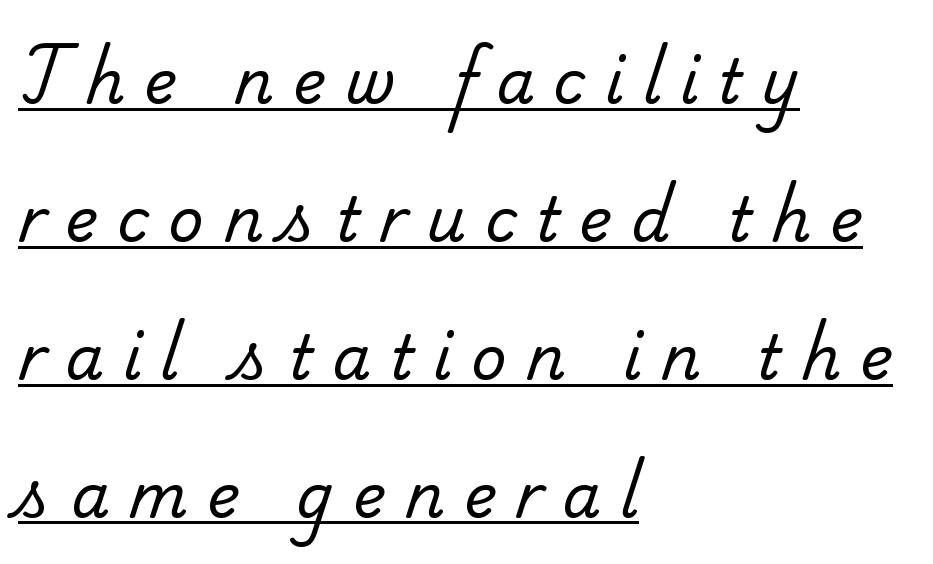
Q: Is the text bold? A: No.
Q: Is the typeface a serif or a sans-serif typeface? A: Serif.
Q: Is the text underlined? A: Yes.
Q: How is the paragraph aligned? A: Left-aligned.
Q: Is the spacing between letters normal or unusually wide? A: Unusually wide.
Q: Is the spacing between lines tight, normal or loose? A: Loose.
Q: Width (condensed, normal, or wide)? A: Normal.
Q: Stroke contrast? A: Low.
Q: x-height? A: Small.
Q: Monospaced? A: No.
